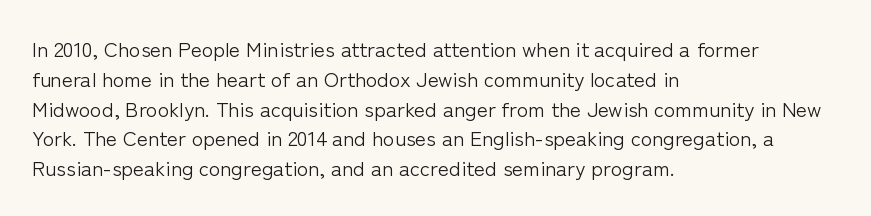
{"italic": "no", "bold": "no", "underline": "no", "align": "left", "line_spacing": "normal", "line_spacing_ratio": 1.42, "letter_spacing": "normal", "letter_spacing_em": 0.0, "glyph_px": 21}
